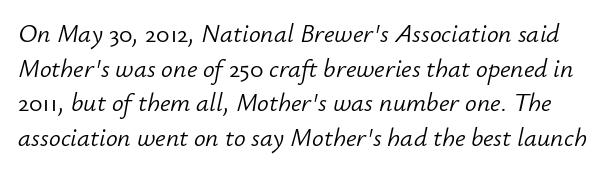
Q: Is the text bold? A: No.
Q: Is the text italic (slanted)? A: Yes, it leans right by about 12 degrees.
Q: Is the text underlined? A: No.
Q: Is the spacing between letters normal or unusually wide? A: Normal.
Q: Is the spacing between lines tight, normal or loose? A: Normal.
